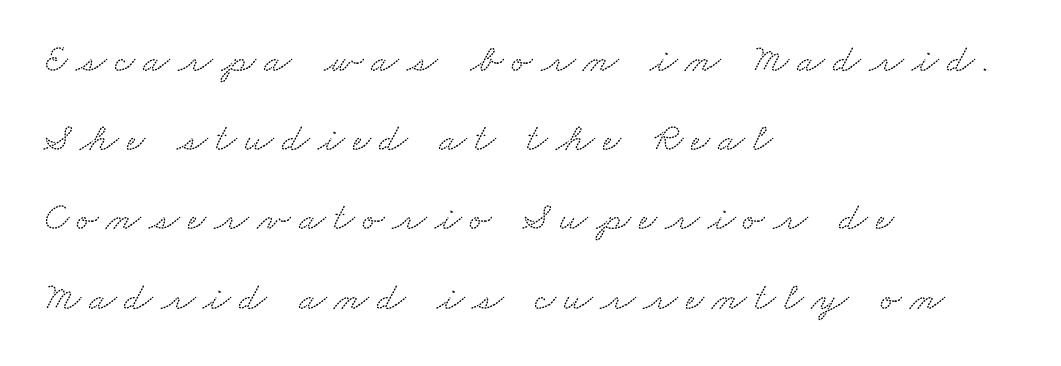
The image shows 40 px wide serif type; set left-aligned, loose line spacing (1.98x), unusually wide letter spacing (+0.2 em), not underlined; low stroke contrast and a small x-height.
